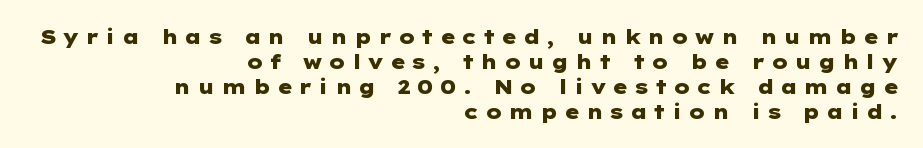
The image shows 20 px bold type, upright; set right-aligned, normal line spacing (1.25x), unusually wide letter spacing (+0.28 em), not underlined.
